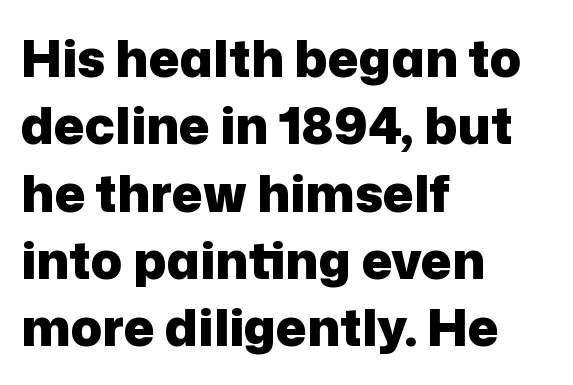
Letterform terminals end flat and unadorned throughout the passage. Check the space under the baseline: it is left empty. A normal amount of white space separates one row of letters from the next. A dark, heavy texture on the line: the type is bold. Spacing verdict: proportional, widths tailored to each character. The typesetter chose a ragged-right arrangement here.
